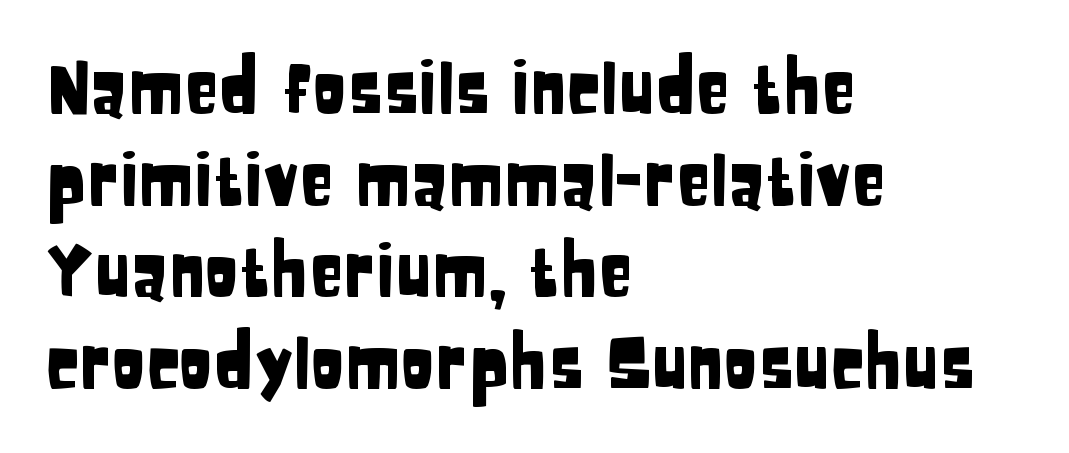
{"serif": "no", "italic": "no", "width": "condensed", "stroke_contrast": "low", "x_height": "large", "monospaced": "no", "underline": "no", "align": "left", "line_spacing": "normal", "line_spacing_ratio": 1.29, "letter_spacing": "normal", "letter_spacing_em": 0.0, "glyph_px": 71}
